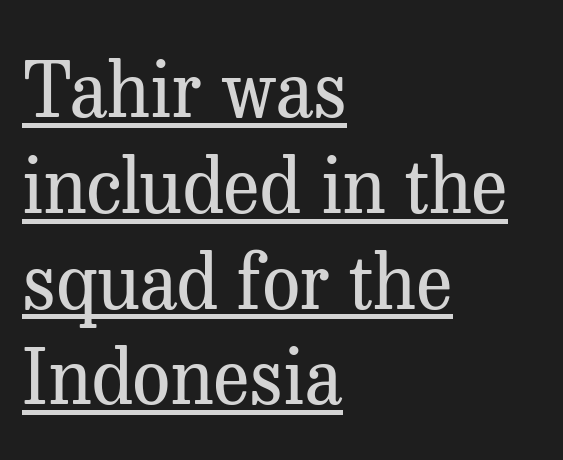
The image shows 76 px regular-weight serif type, upright; set left-aligned, normal line spacing (1.26x), normal letter spacing, underlined; medium stroke contrast and a medium x-height.
